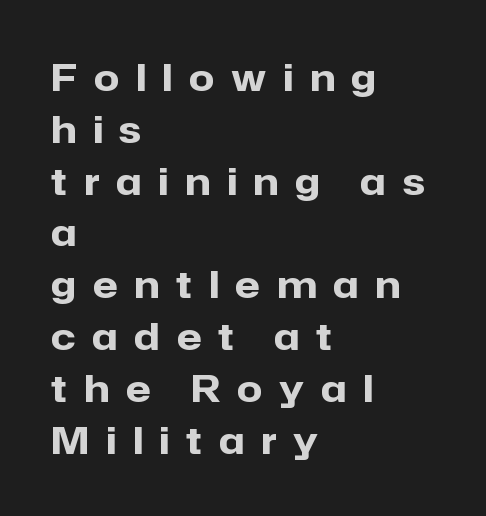
Characters remain perfectly vertical along every line. A normal amount of white space separates one row of letters from the next. These lines are rendered in a variable-pitch font. Observe the absence of serifs on each vertical stroke in this sample.
